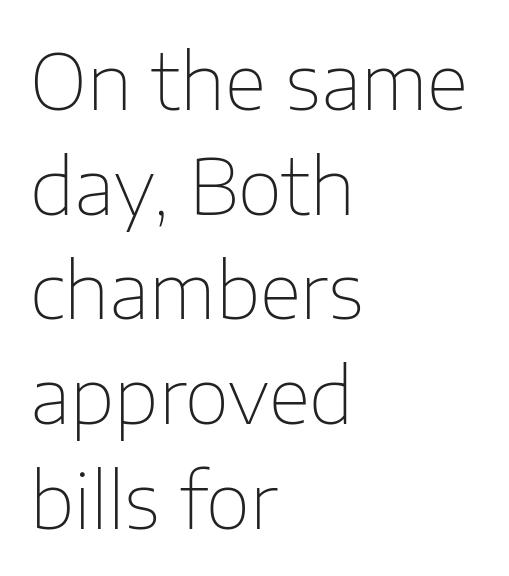
The image shows 77 px thin sans-serif type, upright; set left-aligned, normal line spacing (1.36x), normal letter spacing, not underlined; low stroke contrast and a medium x-height.
